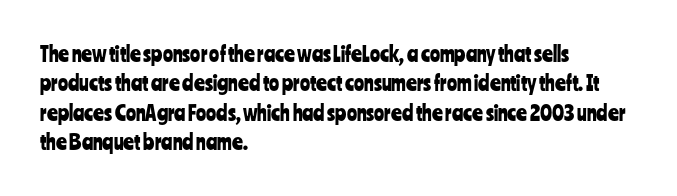
The image shows 21 px text type, upright; set left-aligned, normal line spacing (1.4x), normal letter spacing, not underlined.
